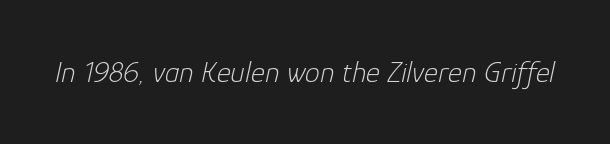
Q: Is the text bold? A: No.
Q: Is the text italic (slanted)? A: Yes, it leans right by about 12 degrees.
Q: Is the text underlined? A: No.
Q: Is the spacing between letters normal or unusually wide? A: Normal.
Q: Width (condensed, normal, or wide)? A: Normal.
Q: Stroke contrast? A: Low.
Q: x-height? A: Medium.
Q: Monospaced? A: No.
